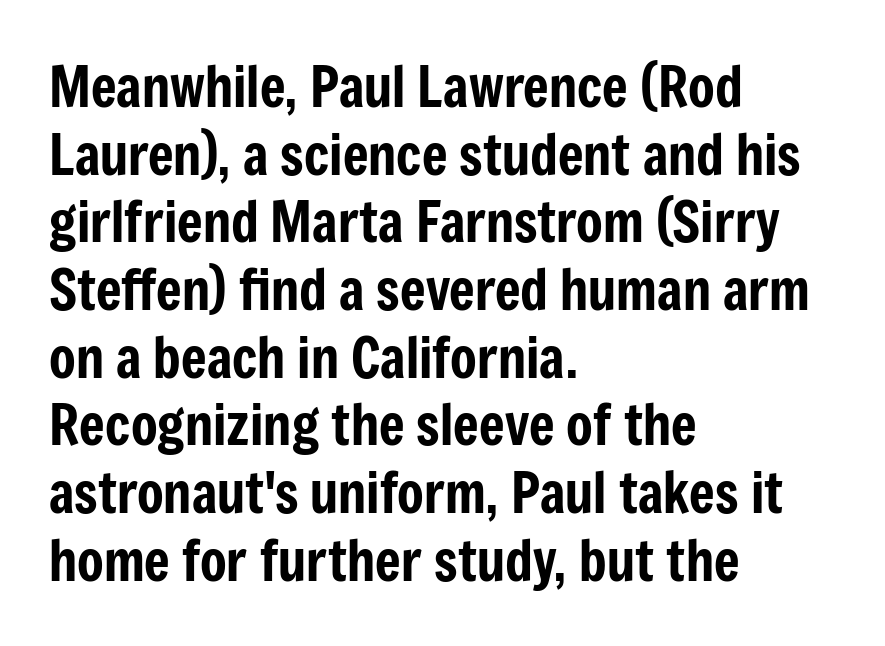
Q: Is the text italic (slanted)? A: No, it is upright.
Q: Is the typeface a serif or a sans-serif typeface? A: Sans-serif.
Q: Is the text underlined? A: No.
Q: How is the paragraph aligned? A: Left-aligned.
Q: Is the spacing between letters normal or unusually wide? A: Normal.
Q: Width (condensed, normal, or wide)? A: Condensed.
Q: Stroke contrast? A: Low.
Q: x-height? A: Medium.
Q: Monospaced? A: No.
